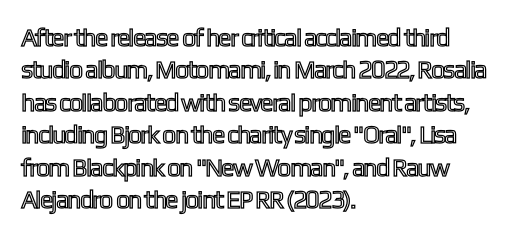
The image shows 25 px text type, upright; set left-aligned, normal line spacing (1.3x), normal letter spacing, not underlined.
